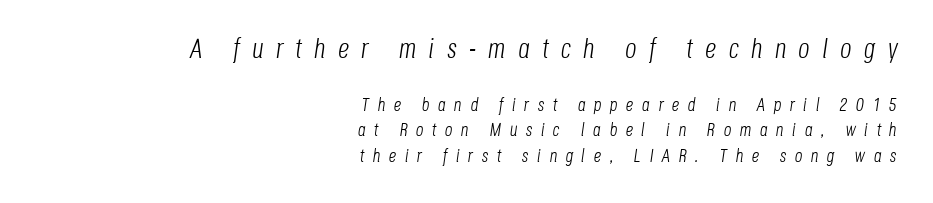
The image shows 28 px light, condensed type, italic (leaning right); set right-aligned, normal line spacing (1.34x), unusually wide letter spacing (+0.44 em), not underlined; the first (top) block is 1.47x larger; low stroke contrast and a large x-height.
